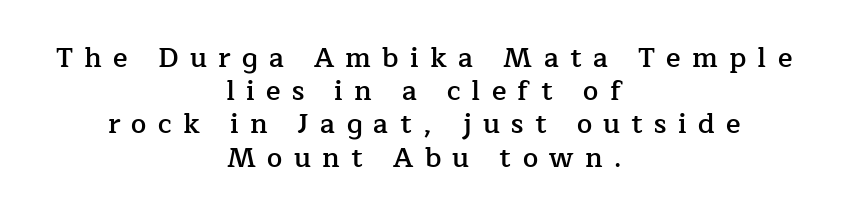
The image shows 27 px text type, upright; set centered, line spacing 1.23x, unusually wide letter spacing (+0.42 em), not underlined.
